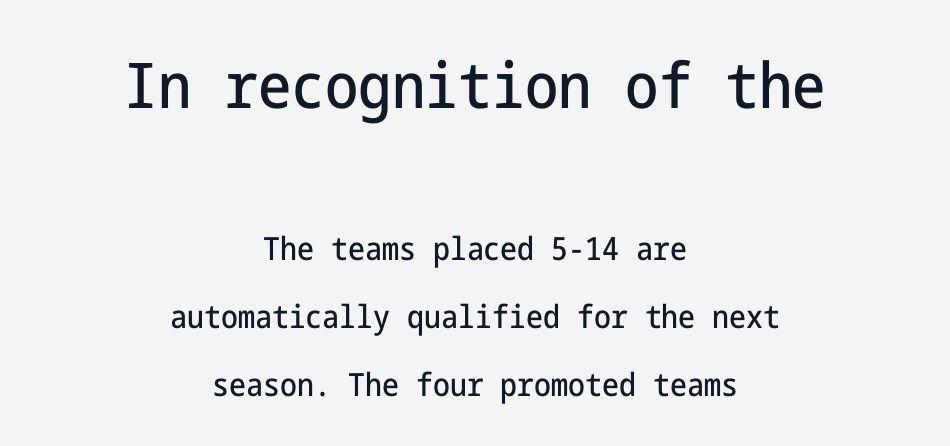
The image shows 63 px condensed sans-serif type, upright; set centered, loose line spacing (2.13x), normal letter spacing, not underlined; the first (top) block is 1.97x larger; low stroke contrast and a medium x-height.
